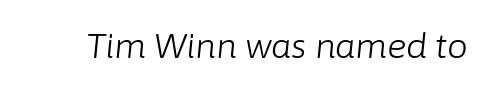
Q: Is the text bold? A: No.
Q: Is the text italic (slanted)? A: Yes, it leans right by about 6 degrees.
Q: Is the text underlined? A: No.
Q: Is the spacing between letters normal or unusually wide? A: Normal.
Q: Width (condensed, normal, or wide)? A: Normal.
Q: Stroke contrast? A: Low.
Q: x-height? A: Medium.
Q: Monospaced? A: No.
